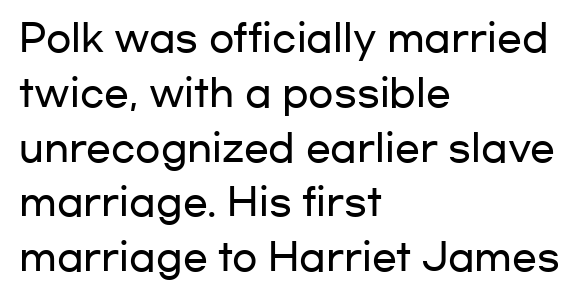
These lines were composed using upright roman letters. Type without underlining. Note: no serifs on the glyphs. These lines are set flush left with a ragged right edge. The rendering uses a moderate line-height, typical for paragraphs.
